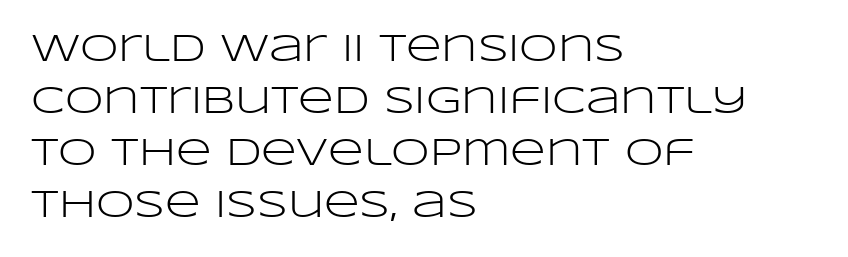
{"serif": "no", "italic": "no", "bold": "no", "weight": "light", "width": "wide", "stroke_contrast": "low", "x_height": "large", "monospaced": "no", "underline": "no", "align": "left", "line_spacing": "normal", "line_spacing_ratio": 1.33, "letter_spacing": "normal", "letter_spacing_em": 0.0, "glyph_px": 39}
